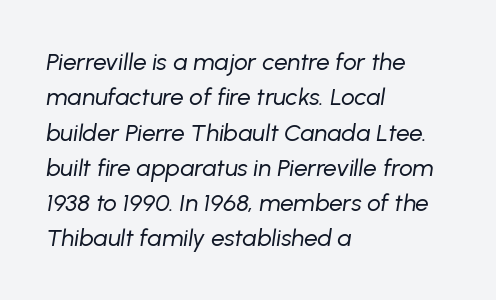
Bare-footed words on every line. Reading down the block, your eye returns to a fixed left position each line. Every character sits at an angle, as italics do. Notice how descenders clear the ascenders below comfortably — that's standard leading. The strokes are not fattened; the text isn't bold. How are the letters spaced? Ordinarily, with no added tracking.
